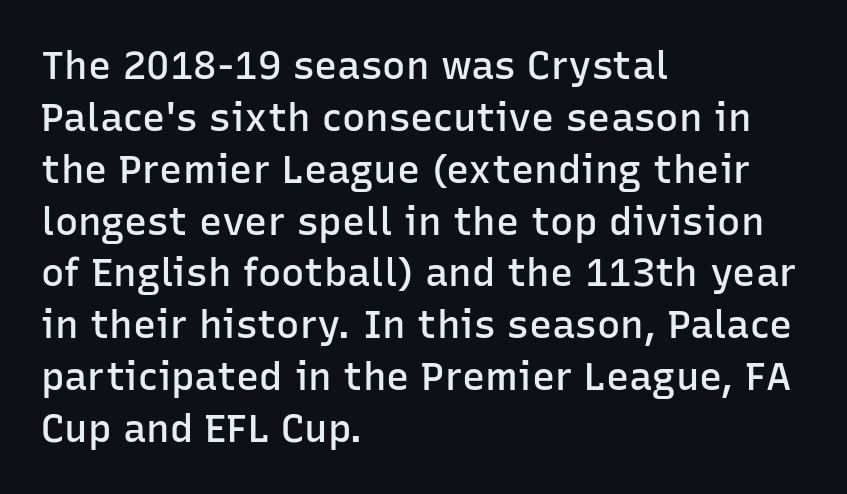
The image shows 39 px semibold sans-serif type, upright; set left-aligned, normal line spacing (1.33x), normal letter spacing, not underlined; low stroke contrast and a medium x-height.
